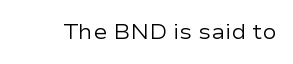
{"italic": "no", "bold": "no", "underline": "no", "letter_spacing": "normal", "letter_spacing_em": 0.0, "glyph_px": 21}
